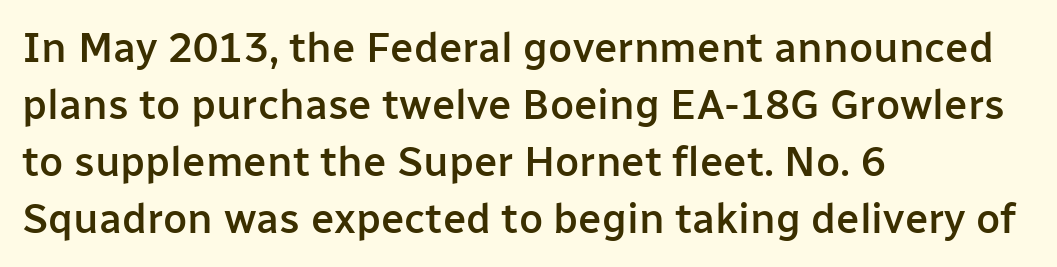
The setting favours the left margin, as ordinary paragraphs usually do. Posture: vertical. The area under the type is left untouched. Nothing unusual about the tracking: characters are spaced as the font intends.
